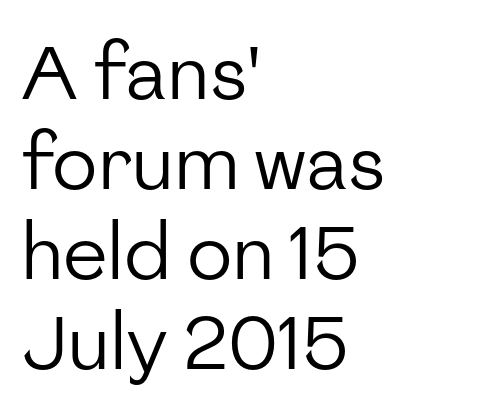
{"serif": "no", "italic": "no", "bold": "no", "weight": "regular", "width": "normal", "stroke_contrast": "low", "x_height": "medium", "monospaced": "no", "underline": "no", "align": "left", "line_spacing_ratio": 1.2, "letter_spacing": "normal", "letter_spacing_em": 0.0, "glyph_px": 75}
